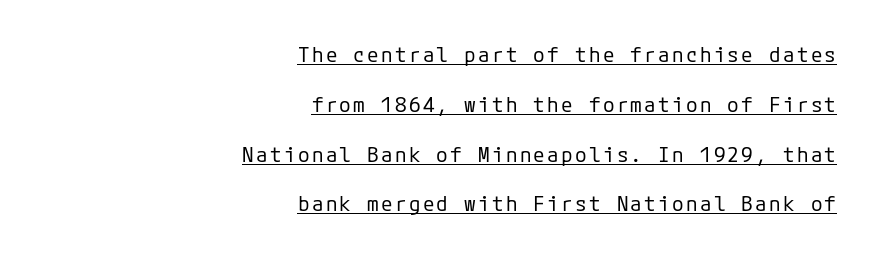
Q: Is the text bold? A: No.
Q: Is the text italic (slanted)? A: No, it is upright.
Q: Is the text underlined? A: Yes.
Q: How is the paragraph aligned? A: Right-aligned.
Q: Is the spacing between lines tight, normal or loose? A: Loose.
